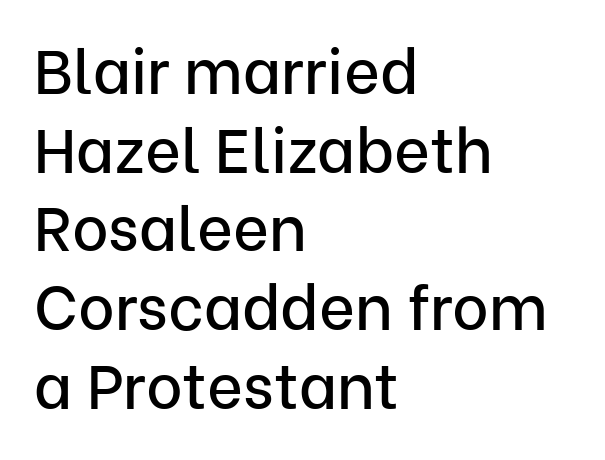
In terms of posture, this sample is upright. The rendering uses natural spacing where letterforms have individual widths. Font category for this specimen: sans-serif. How would I describe the line gaps? Plain and ordinary.
